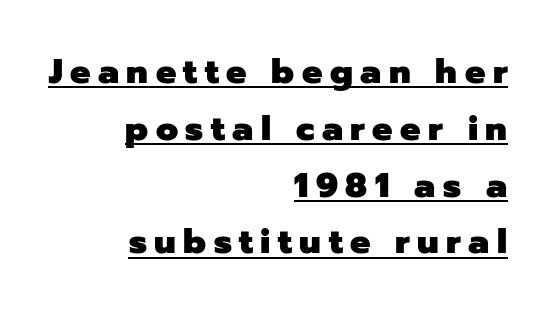
The line-height multiplier appears to be the usual default. Quick note: underline on. Upright lettering throughout. Is this a fixed-width face? No — the glyphs have proportional, varying widths. Caption: multi-line text, flush right, ragged left.
